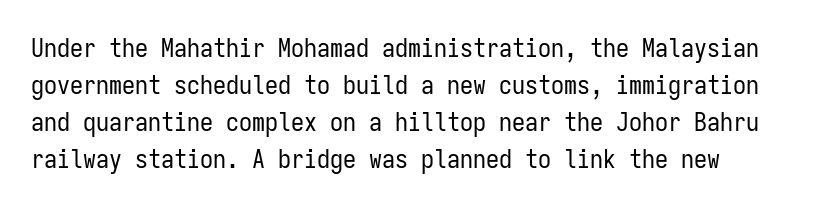
The image shows 26 px text type, upright; set normal line spacing (1.42x), normal letter spacing, not underlined.
